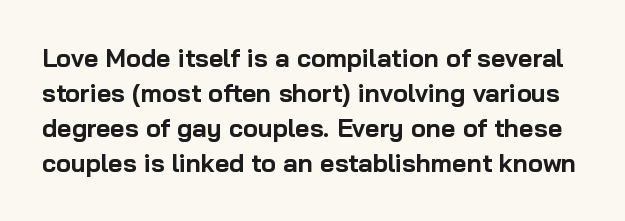
{"italic": "no", "bold": "yes", "underline": "no", "line_spacing": "normal", "line_spacing_ratio": 1.4, "letter_spacing": "normal", "letter_spacing_em": 0.0, "glyph_px": 25}
